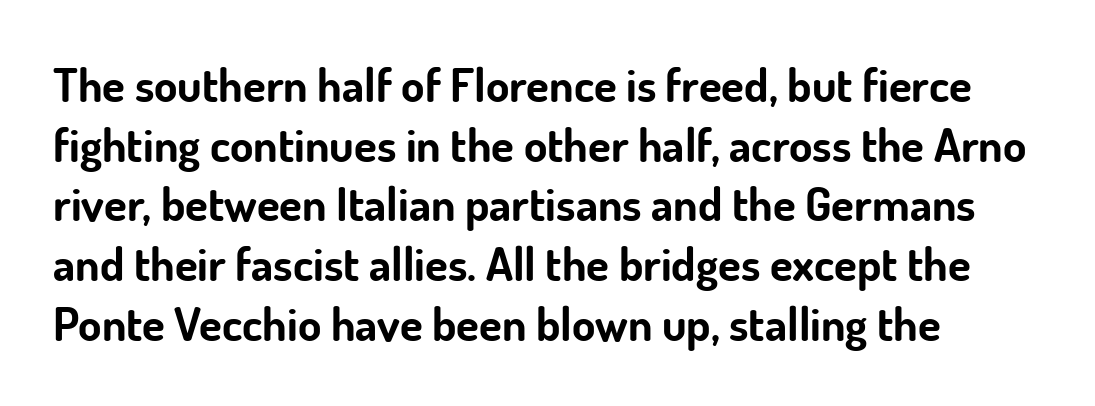
Q: Is the text bold? A: Yes.
Q: Is the text italic (slanted)? A: No, it is upright.
Q: Is the typeface a serif or a sans-serif typeface? A: Sans-serif.
Q: Is the text underlined? A: No.
Q: How is the paragraph aligned? A: Left-aligned.
Q: Is the spacing between letters normal or unusually wide? A: Normal.
Q: Is the spacing between lines tight, normal or loose? A: Normal.
Q: Width (condensed, normal, or wide)? A: Normal.
Q: Stroke contrast? A: Low.
Q: x-height? A: Small.
Q: Monospaced? A: No.
